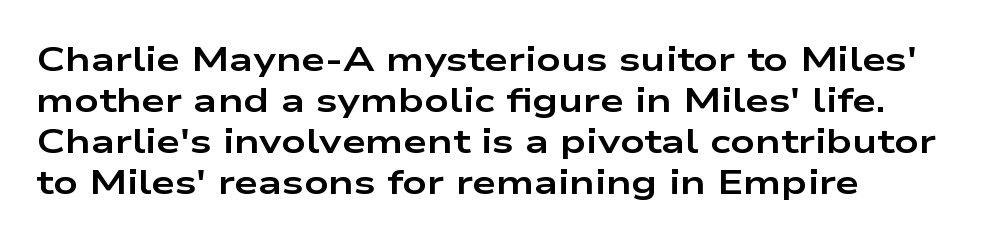
These lines are set flush left with a ragged right edge. This sample uses a sans-serif face. In terms of letterspacing, this is plain default setting. Bare-footed words on every line. It's the straight-up-and-down kind of type.
